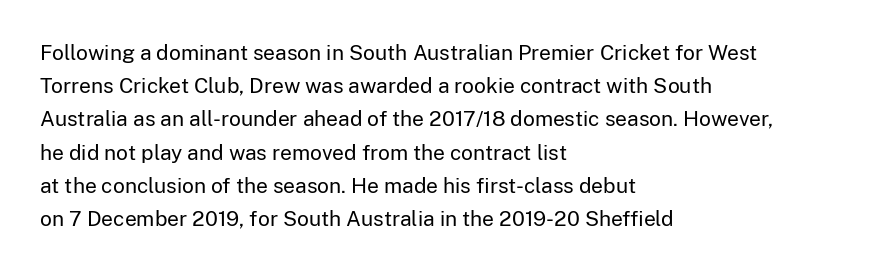
The image shows 21 px text type, upright; set left-aligned, normal line spacing (1.58x), normal letter spacing, not underlined.
